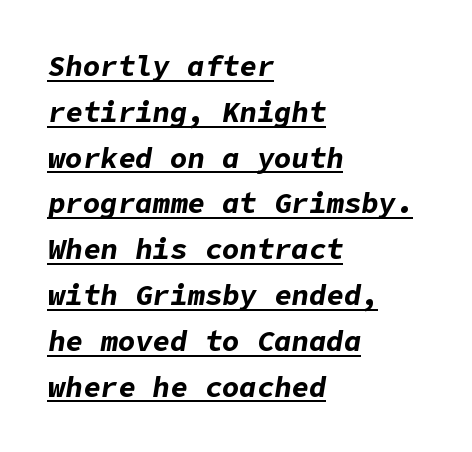
{"italic": "yes", "lean": "right", "slant_degrees": 9, "bold": "yes", "weight": "bold", "width": "normal", "stroke_contrast": "low", "x_height": "medium", "underline": "yes", "align": "left", "line_spacing": "normal", "line_spacing_ratio": 1.58, "letter_spacing": "normal", "letter_spacing_em": 0.0, "glyph_px": 29}
